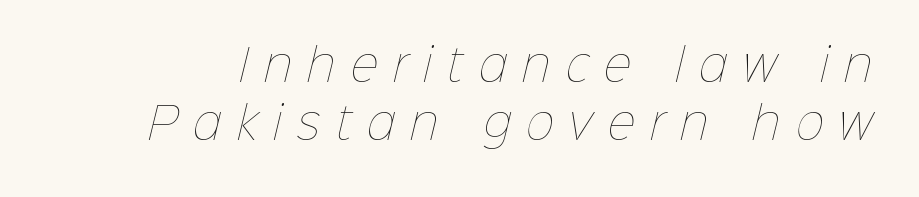
{"bold": "no", "weight": "thin", "width": "normal", "stroke_contrast": "low", "x_height": "medium", "monospaced": "no", "underline": "no", "line_spacing": "normal", "line_spacing_ratio": 1.35, "letter_spacing": "wide", "letter_spacing_em": 0.36, "glyph_px": 43}
